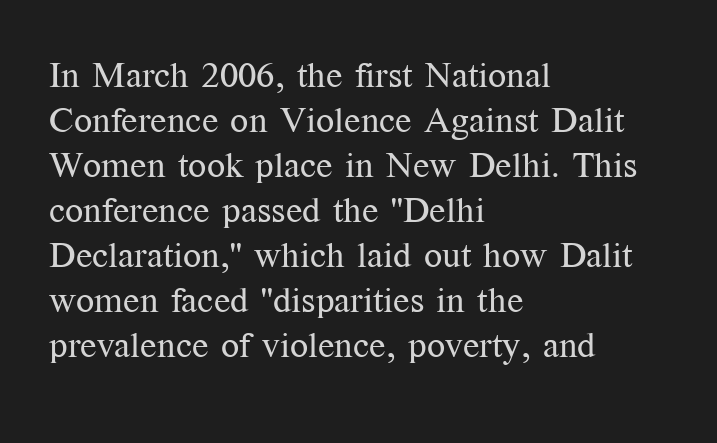
Q: Is the text bold? A: No.
Q: Is the text italic (slanted)? A: No, it is upright.
Q: Is the typeface a serif or a sans-serif typeface? A: Serif.
Q: Is the text underlined? A: No.
Q: How is the paragraph aligned? A: Left-aligned.
Q: Is the spacing between letters normal or unusually wide? A: Normal.
Q: Is the spacing between lines tight, normal or loose? A: Normal.
Q: Width (condensed, normal, or wide)? A: Normal.
Q: Stroke contrast? A: Medium.
Q: x-height? A: Medium.
Q: Monospaced? A: No.
